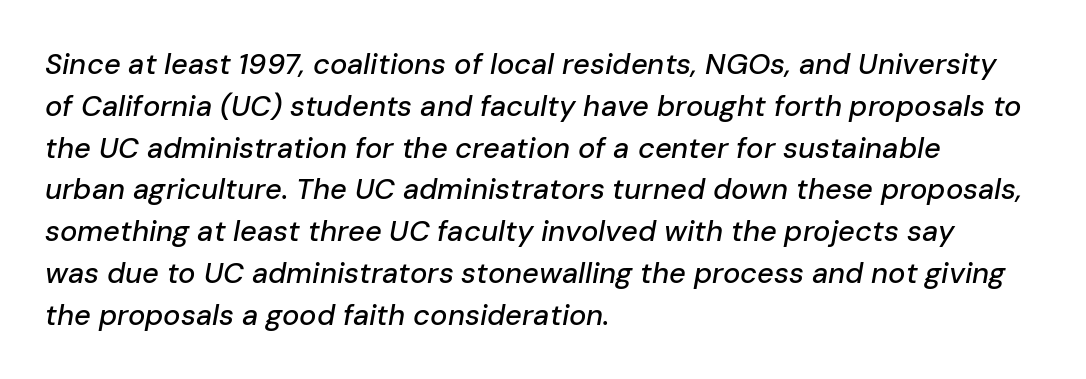
The image shows 29 px text type, italic (leaning right); set left-aligned, normal line spacing (1.44x), normal letter spacing, not underlined; low stroke contrast and a medium x-height.
